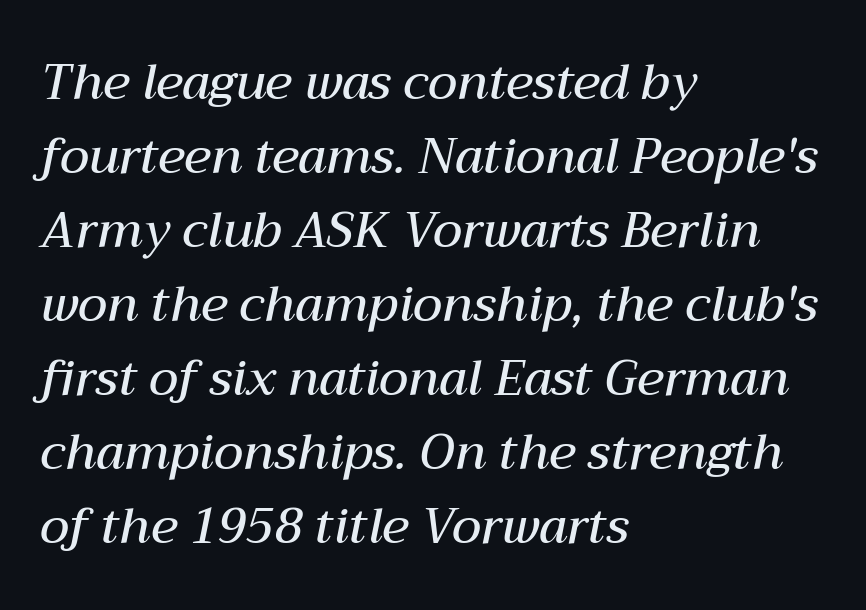
The image shows 49 px semibold type, italic (leaning right); set left-aligned, normal line spacing (1.51x), normal letter spacing, not underlined; medium stroke contrast and a medium x-height.
